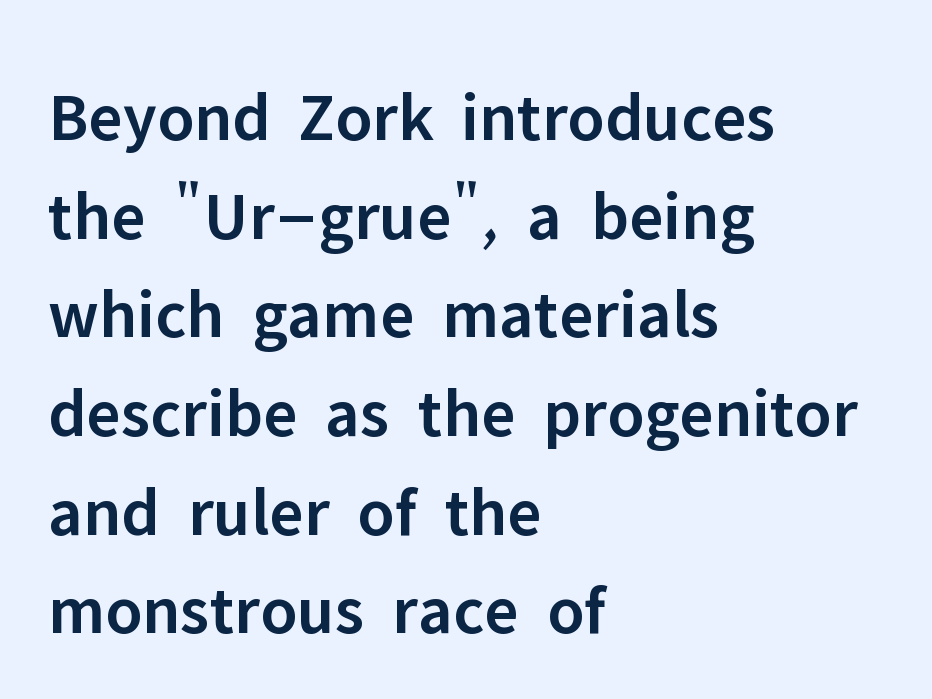
I'd call this a sans setting — the letters go barefoot. Here the designer chose a conventional face with non-uniform glyph widths. Does the copy run flush right? No — it runs flush left. I'd describe the lettering as semibold — firm but not a full bold. Italic? Not at all — the glyphs are vertical.
